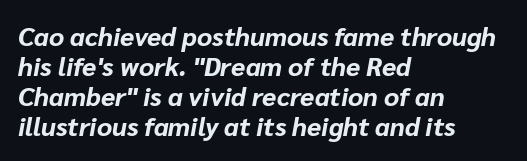
Does the copy run flush right? No — it runs flush left. In terms of leading, this rendering errs on the cramped side. The typography opts for an oblique posture over an upright one. Any mark beneath the type? The region is blank.
